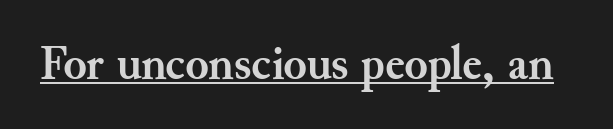
The image shows 48 px semibold serif type, upright; set normal letter spacing, underlined; medium stroke contrast and a small x-height.
